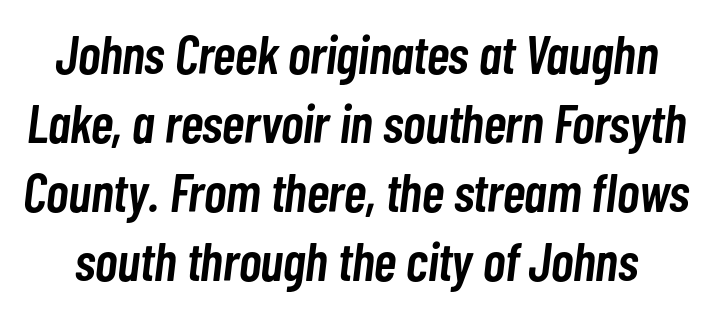
The image shows 54 px semibold, condensed type, italic (leaning right); set normal line spacing (1.28x), normal letter spacing, not underlined; low stroke contrast and a medium x-height.
